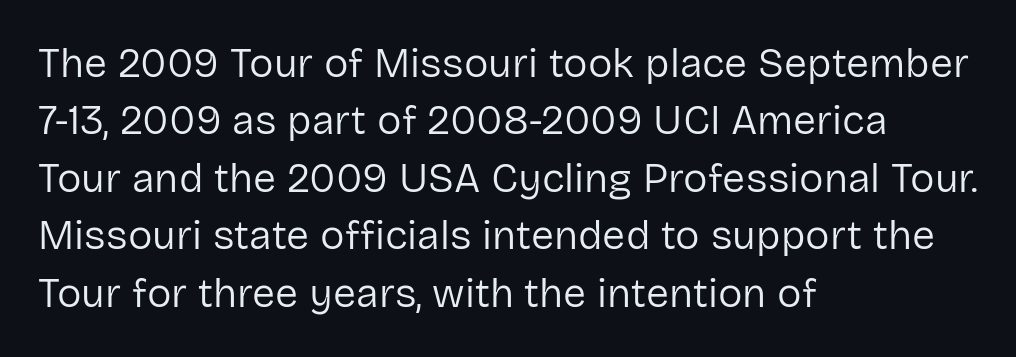
The image shows 41 px regular-weight sans-serif type, upright; set left-aligned, normal line spacing (1.4x), normal letter spacing, not underlined; low stroke contrast and a medium x-height.
